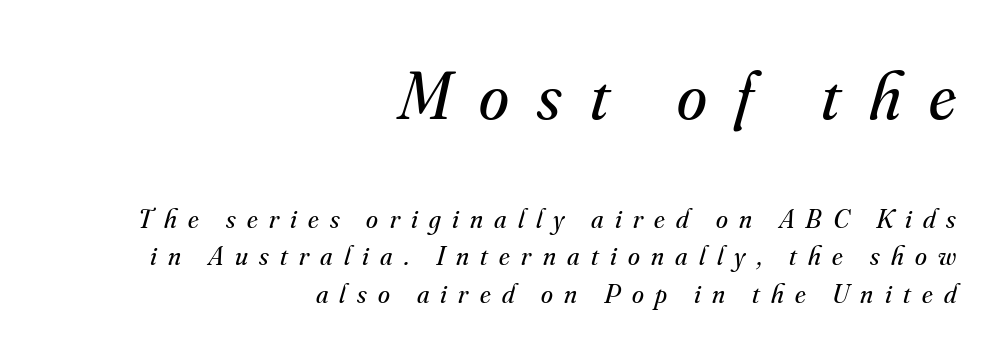
The image shows 68 px regular-weight serif type, italic (leaning right); set right-aligned, normal line spacing (1.39x), unusually wide letter spacing (+0.42 em), not underlined; the first (top) block is 2.52x larger; medium stroke contrast and a small x-height.
